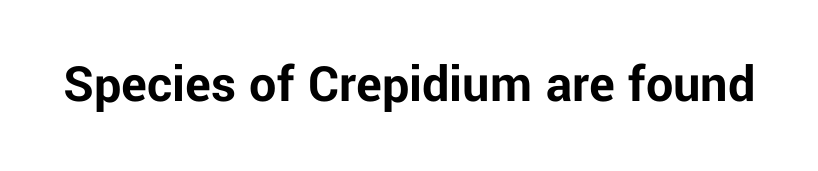
The image shows 54 px bold sans-serif type, upright; set normal letter spacing, not underlined; low stroke contrast and a medium x-height.
